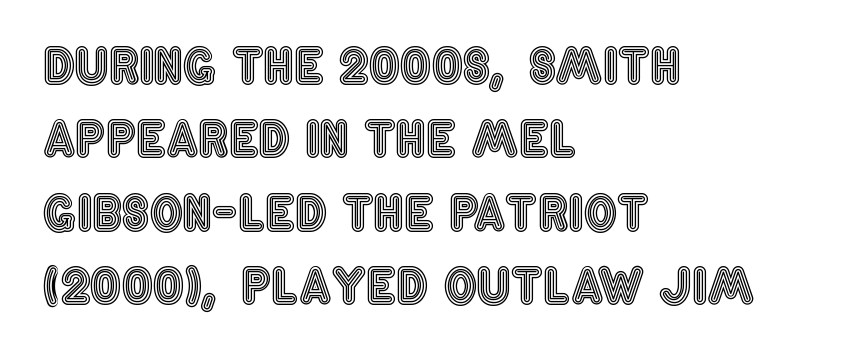
Does the copy run flush right? No — it runs flush left. Check the space under the baseline: it is left empty. The face used here is proportionally spaced, like ordinary book or web type. Posture: upright roman.
